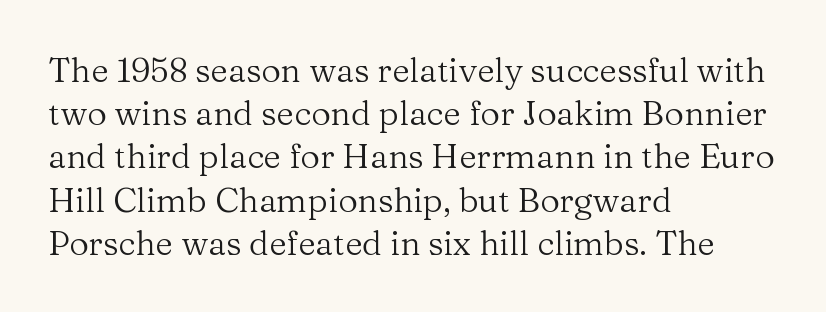
The image shows 34 px regular-weight serif type, upright; set left-aligned, normal line spacing (1.27x), normal letter spacing, not underlined; medium stroke contrast and a medium x-height.
